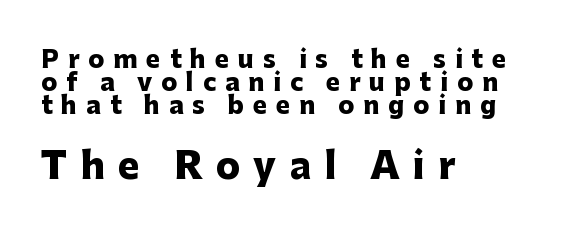
{"serif": "no", "italic": "no", "bold": "yes", "weight": "heavy", "width": "normal", "stroke_contrast": "low", "x_height": "medium", "monospaced": "no", "underline": "no", "align": "left", "line_spacing": "tight", "line_spacing_ratio": 0.96, "letter_spacing": "wide", "letter_spacing_em": 0.37, "larger_block": "second", "size_ratio": 1.5, "glyph_px": 36}
